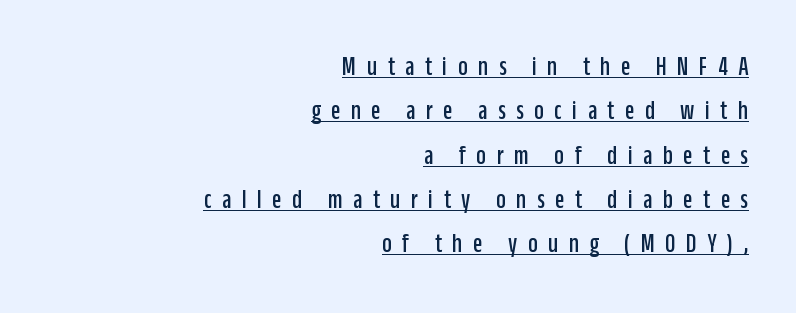
{"italic": "no", "underline": "yes", "align": "right", "line_spacing": "normal", "line_spacing_ratio": 1.64, "letter_spacing": "wide", "letter_spacing_em": 0.39, "glyph_px": 27}
